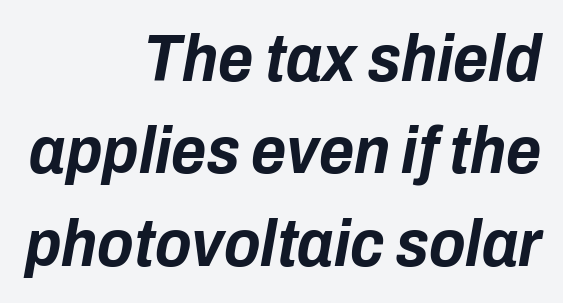
{"italic": "yes", "lean": "right", "slant_degrees": 10, "bold": "yes", "weight": "bold", "width": "condensed", "stroke_contrast": "low", "x_height": "medium", "monospaced": "no", "underline": "no", "align": "right", "line_spacing": "normal", "line_spacing_ratio": 1.38, "letter_spacing": "normal", "letter_spacing_em": 0.0, "glyph_px": 67}
